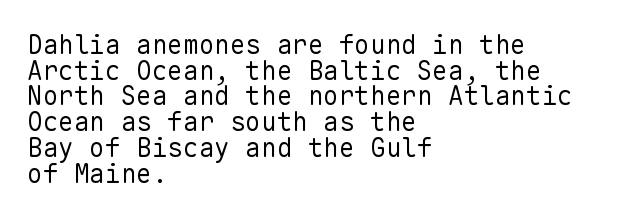
{"italic": "no", "bold": "no", "underline": "no", "align": "left", "line_spacing": "tight", "line_spacing_ratio": 0.99, "letter_spacing": "normal", "letter_spacing_em": 0.0, "glyph_px": 26}
